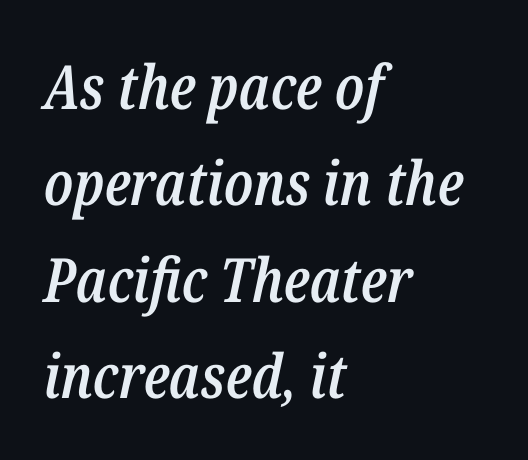
{"italic": "yes", "lean": "right", "slant_degrees": 12, "bold": "semi", "weight": "semibold", "width": "condensed", "stroke_contrast": "low", "x_height": "medium", "monospaced": "no", "underline": "no", "align": "left", "line_spacing": "normal", "line_spacing_ratio": 1.58, "letter_spacing": "normal", "letter_spacing_em": 0.0, "glyph_px": 61}
